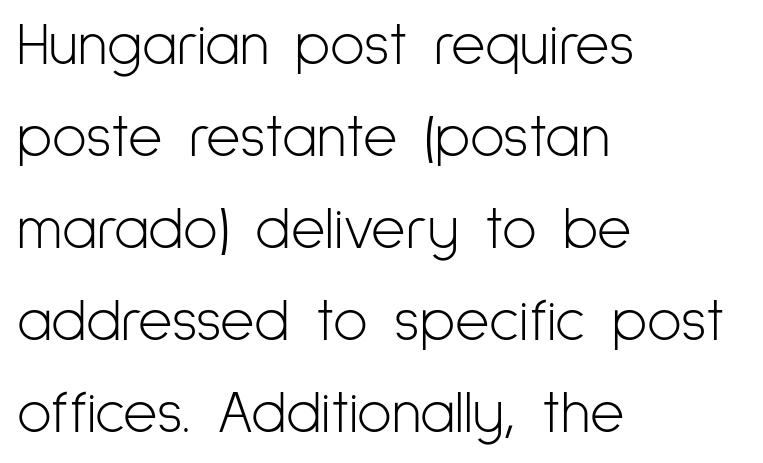
{"serif": "no", "italic": "no", "bold": "no", "weight": "light", "width": "condensed", "stroke_contrast": "low", "x_height": "medium", "monospaced": "no", "underline": "no", "align": "left", "line_spacing": "normal", "line_spacing_ratio": 1.56, "letter_spacing": "normal", "letter_spacing_em": 0.0, "glyph_px": 59}
